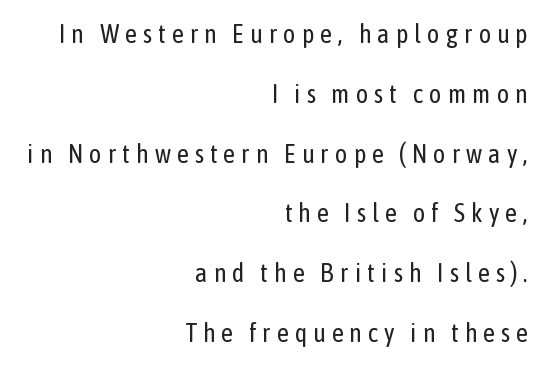
Q: Is the text bold? A: No.
Q: Is the text italic (slanted)? A: No, it is upright.
Q: Is the text underlined? A: No.
Q: How is the paragraph aligned? A: Right-aligned.
Q: Is the spacing between letters normal or unusually wide? A: Unusually wide.
Q: Is the spacing between lines tight, normal or loose? A: Loose.
